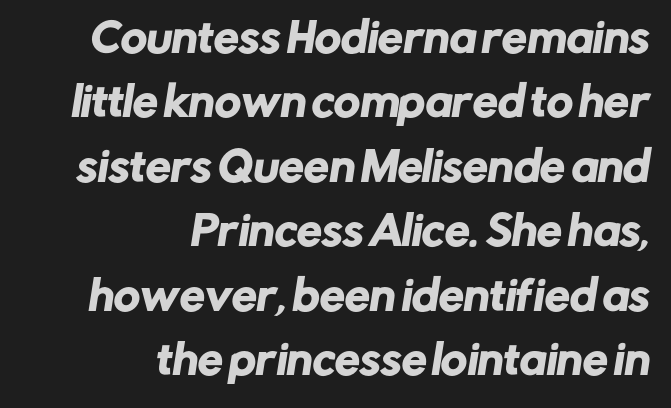
The image shows 40 px sans-serif type; set right-aligned, normal line spacing (1.61x), normal letter spacing, not underlined; low stroke contrast and a medium x-height.
